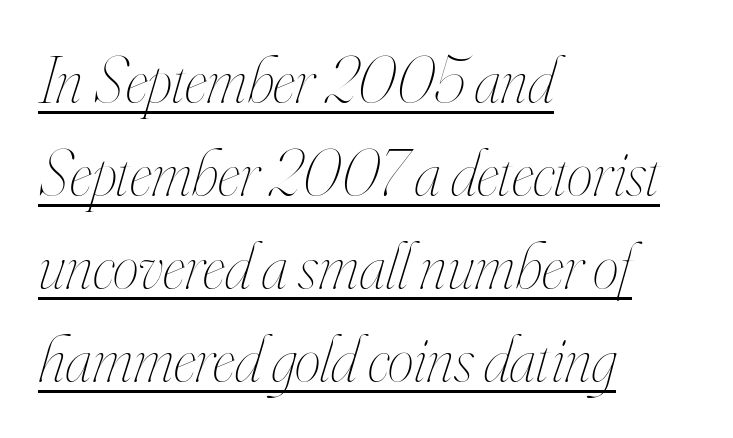
Q: Is the text bold? A: No.
Q: Is the text italic (slanted)? A: Yes, it leans right by about 16 degrees.
Q: Is the text underlined? A: Yes.
Q: How is the paragraph aligned? A: Left-aligned.
Q: Is the spacing between letters normal or unusually wide? A: Normal.
Q: Is the spacing between lines tight, normal or loose? A: Normal.
Q: Width (condensed, normal, or wide)? A: Condensed.
Q: Stroke contrast? A: High.
Q: x-height? A: Small.
Q: Monospaced? A: No.
